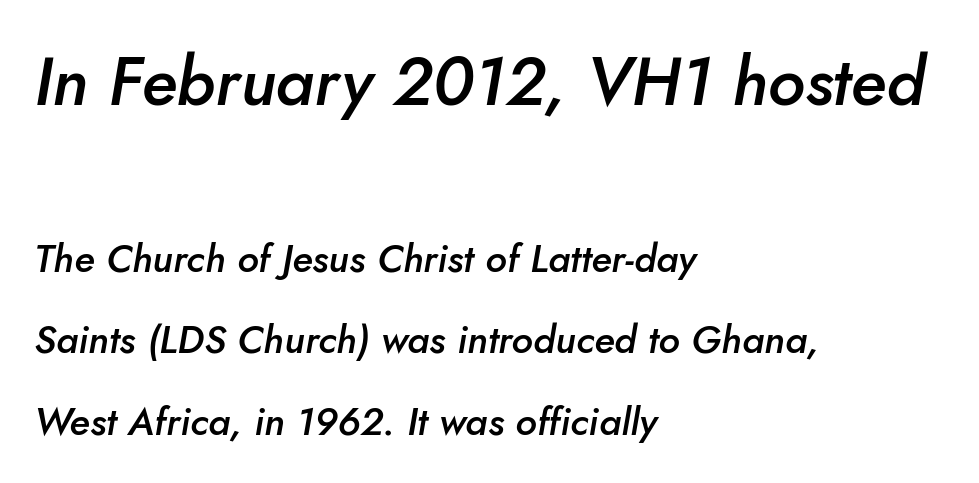
The image shows 68 px semibold type, italic (leaning right); set left-aligned, loose line spacing (2.09x), normal letter spacing, not underlined; the first (top) block is 1.74x larger; low stroke contrast and a small x-height.
